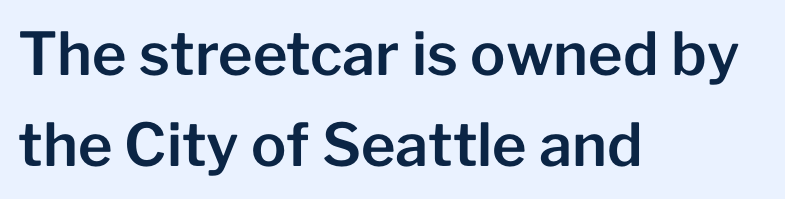
{"serif": "no", "italic": "no", "width": "normal", "stroke_contrast": "low", "x_height": "medium", "monospaced": "no", "underline": "no", "align": "left", "line_spacing": "normal", "line_spacing_ratio": 1.54, "letter_spacing": "normal", "letter_spacing_em": 0.0, "glyph_px": 59}
